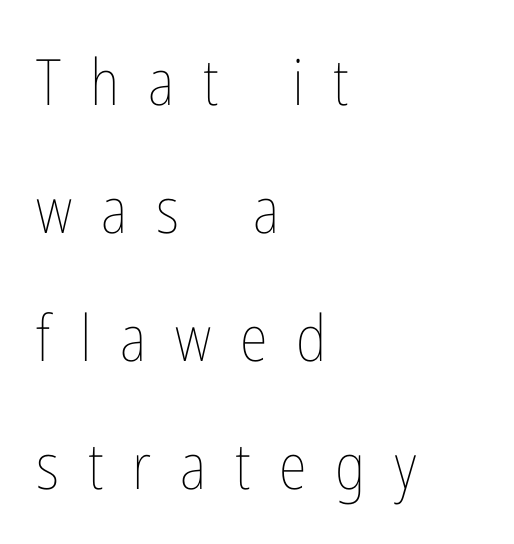
The image shows 64 px thin, condensed type, upright; set left-aligned, loose line spacing (2.0x), unusually wide letter spacing (+0.45 em), not underlined; low stroke contrast and a medium x-height.
